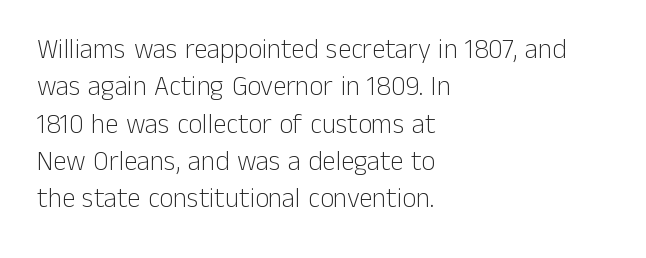
Interline gaps are of average width in this sample. Inter-character spacing is left at the font's built-in metrics. If you drew a line through each stem, it would be perfectly vertical. Words float on clear page, feet unadorned. Each line starts at the same left margin while the right side varies.
